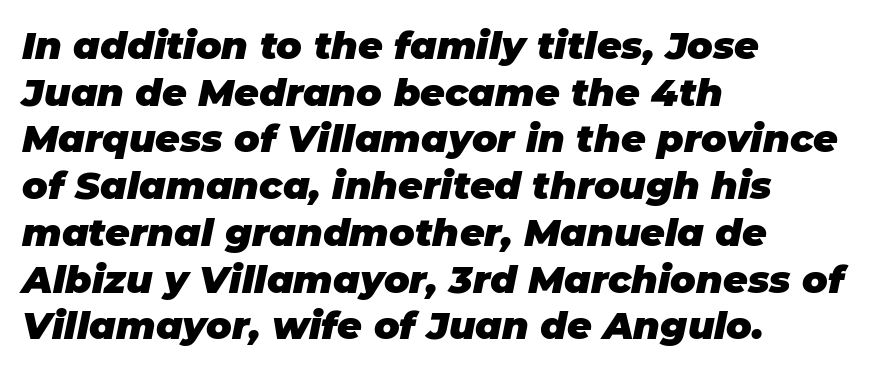
Q: Is the text bold? A: Yes.
Q: Is the text italic (slanted)? A: Yes, it leans right by about 11 degrees.
Q: Is the text underlined? A: No.
Q: How is the paragraph aligned? A: Left-aligned.
Q: Is the spacing between letters normal or unusually wide? A: Normal.
Q: Width (condensed, normal, or wide)? A: Normal.
Q: Stroke contrast? A: Low.
Q: x-height? A: Large.
Q: Monospaced? A: No.
